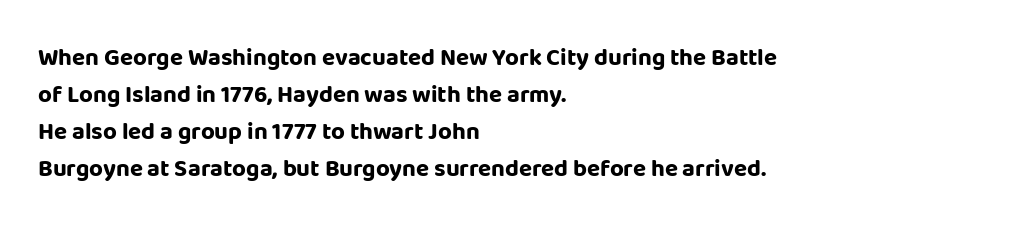
These lines sit exactly where default settings would place them. Descenders are the only things crossing below the line. As a designer I'd log this as weight 700, bold. Where is the straight margin? On the left. The axis of the letterforms is exactly vertical. No extra tracking has been applied to these lines.
